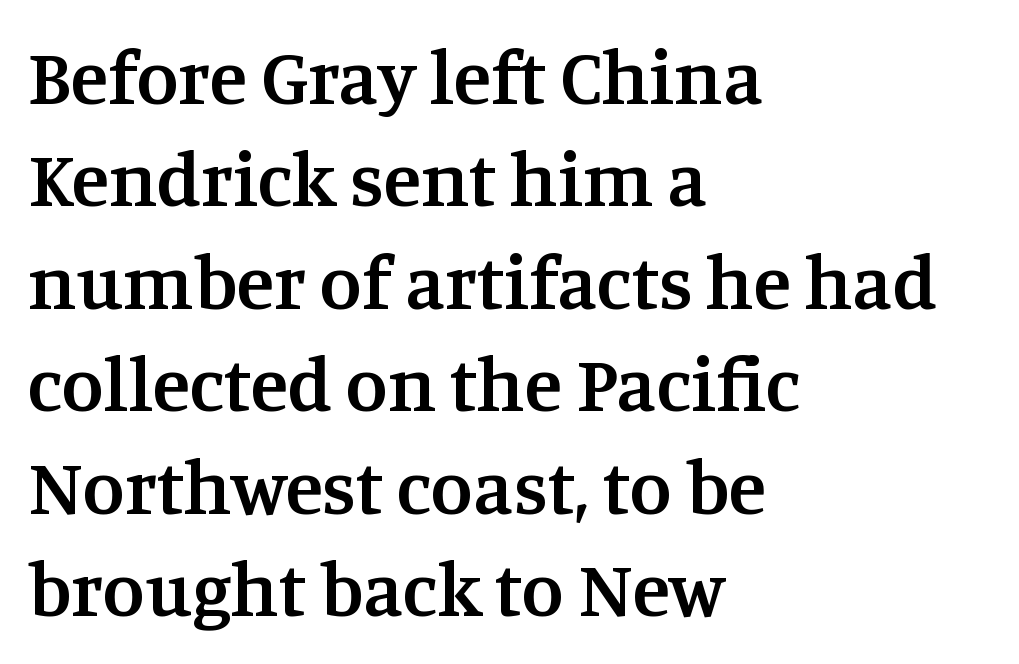
The image shows 77 px semibold serif type, upright; set left-aligned, normal line spacing (1.33x), normal letter spacing, not underlined; medium stroke contrast and a large x-height.
